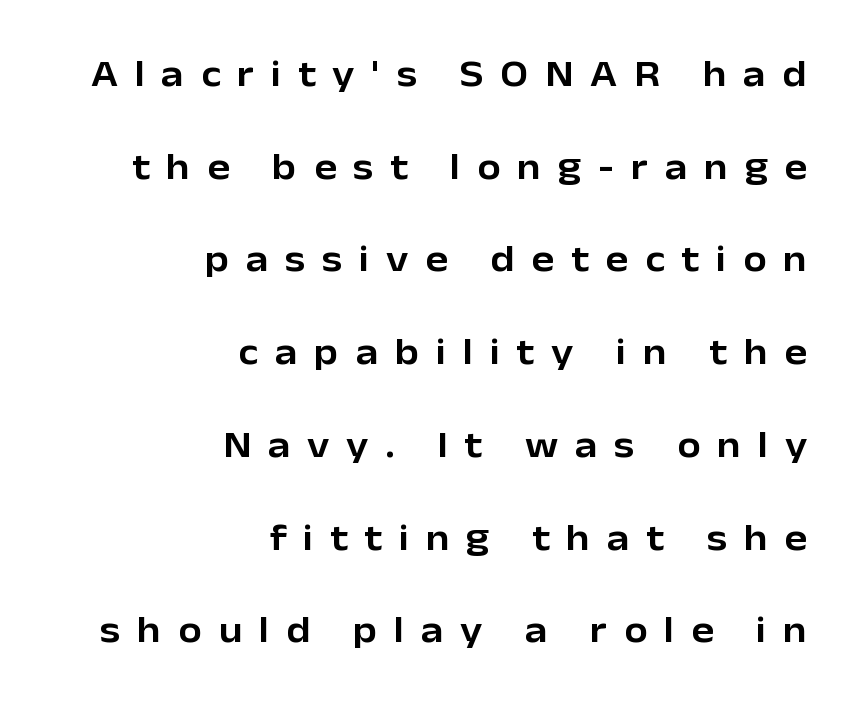
Q: Is the text italic (slanted)? A: No, it is upright.
Q: Is the typeface a serif or a sans-serif typeface? A: Sans-serif.
Q: Is the text underlined? A: No.
Q: How is the paragraph aligned? A: Right-aligned.
Q: Is the spacing between letters normal or unusually wide? A: Unusually wide.
Q: Is the spacing between lines tight, normal or loose? A: Loose.
Q: Width (condensed, normal, or wide)? A: Normal.
Q: Stroke contrast? A: Low.
Q: x-height? A: Medium.
Q: Monospaced? A: No.
